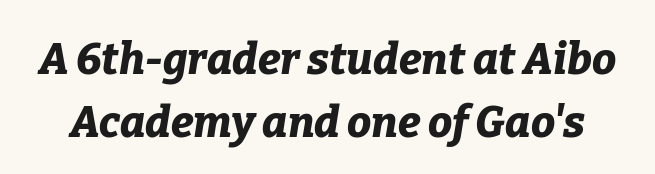
{"italic": "yes", "lean": "right", "slant_degrees": 9, "bold": "yes", "weight": "bold", "width": "normal", "stroke_contrast": "low", "x_height": "medium", "monospaced": "no", "underline": "no", "line_spacing": "normal", "line_spacing_ratio": 1.46, "letter_spacing": "normal", "letter_spacing_em": 0.0, "glyph_px": 43}
